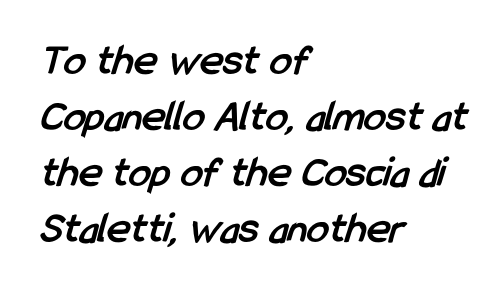
{"serif": "no", "bold": "yes", "weight": "semibold", "width": "condensed", "stroke_contrast": "low", "x_height": "medium", "monospaced": "no", "underline": "no", "align": "left", "line_spacing": "normal", "line_spacing_ratio": 1.27, "letter_spacing": "normal", "letter_spacing_em": 0.0, "glyph_px": 44}
